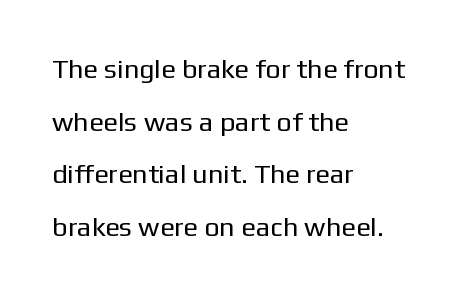
{"italic": "no", "bold": "no", "underline": "no", "align": "left", "line_spacing": "loose", "line_spacing_ratio": 1.95, "letter_spacing": "normal", "letter_spacing_em": 0.0, "glyph_px": 27}
